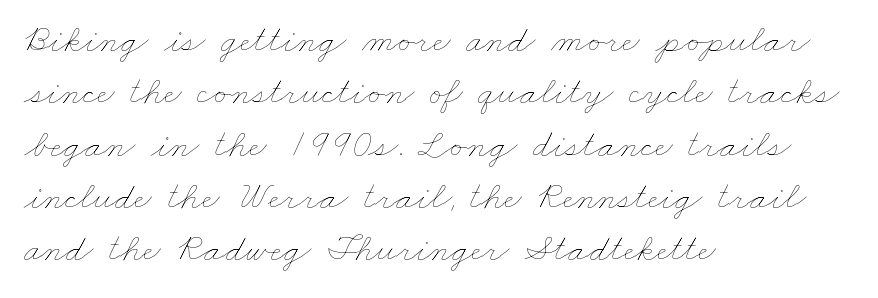
The image shows 39 px thin, wide type; set left-aligned, normal line spacing (1.34x), normal letter spacing, not underlined; low stroke contrast and a small x-height.
